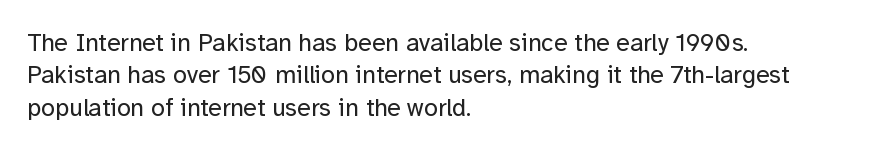
The words here are not underlined. Whoever set this chose a conventional vertical rhythm. Honestly, the letter spacing is just normal — you wouldn't notice it. Tall strokes in this sample are plumb rather than angled. Compared with a centered layout, this one pins lines to the left instead. The weight tops out at a normal text grade.
